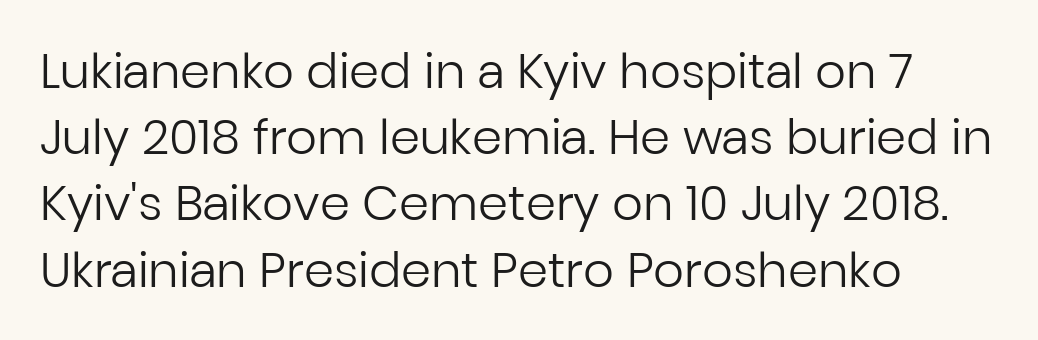
This is roman type, the default non-slanted kind. The letterforms sit shoulder to shoulder at normal distance. Layout note: lines flush left. Decoration check: the copy has no underline. Heaviness? Minimal to ordinary, like unemphasized prose. Each letter's strokes conclude bluntly, with no projecting serifs.
